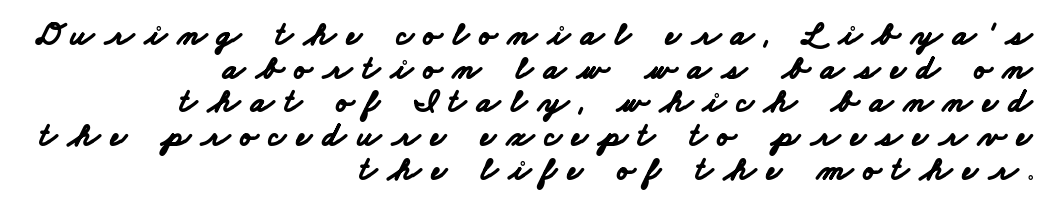
What's the leading like? Squeezed, with rows nearly overlapping. If you drew a ruler down the right edge, every line would touch it. Underlining? Definitely not there. Someone cranked the tracking dial way up on this one. This sample has the flowing, uneven cadence of proportional lettering. The typeface chosen for these lines omits serifs.
